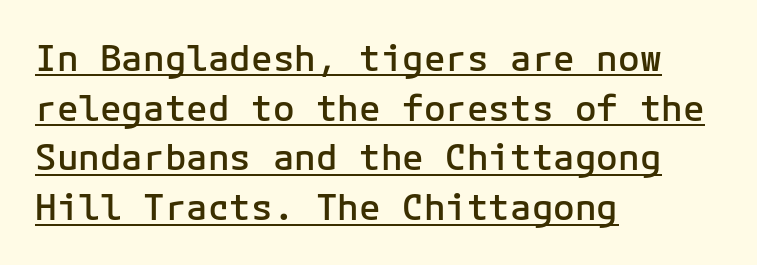
These lines are rendered in a fixed-pitch font. The rendered words wear a rule along their underside. The letters sit at their default tracking, neither squeezed nor spread. This sample uses a sans-serif face. What's the leading like? Ordinary, nothing unusual. The paragraph shown leans on its left margin.
